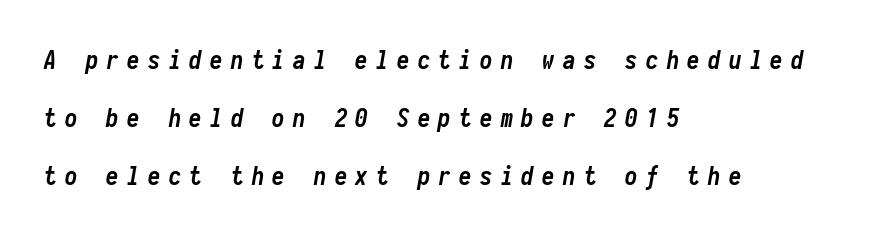
Q: Is the text bold? A: Yes.
Q: Is the text italic (slanted)? A: Yes, it leans right by about 10 degrees.
Q: Is the text underlined? A: No.
Q: How is the paragraph aligned? A: Left-aligned.
Q: Is the spacing between letters normal or unusually wide? A: Unusually wide.
Q: Is the spacing between lines tight, normal or loose? A: Loose.
